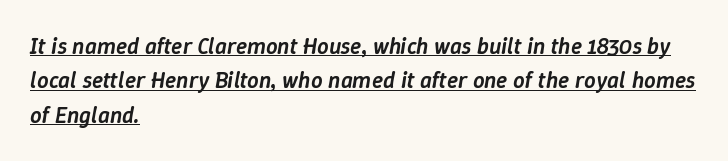
Q: Is the text bold? A: Semi-bold.
Q: Is the text italic (slanted)? A: Yes, it leans right by about 9 degrees.
Q: Is the text underlined? A: Yes.
Q: How is the paragraph aligned? A: Left-aligned.
Q: Is the spacing between letters normal or unusually wide? A: Normal.
Q: Is the spacing between lines tight, normal or loose? A: Normal.
